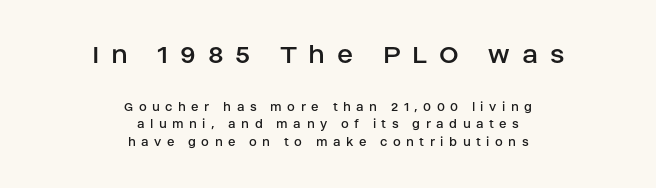
The image shows 30 px regular-weight sans-serif type, upright; set centered, normal line spacing (1.26x), unusually wide letter spacing (+0.39 em), not underlined; the first (top) block is 2.14x larger; low stroke contrast and a large x-height.
